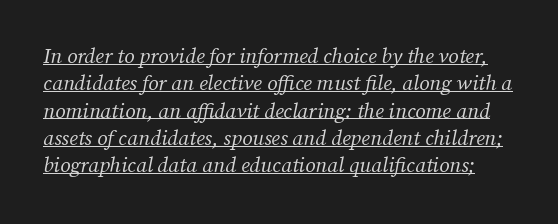
{"italic": "yes", "lean": "right", "slant_degrees": 12, "bold": "no", "underline": "yes", "line_spacing": "normal", "line_spacing_ratio": 1.3, "letter_spacing": "normal", "letter_spacing_em": 0.0, "glyph_px": 21}
